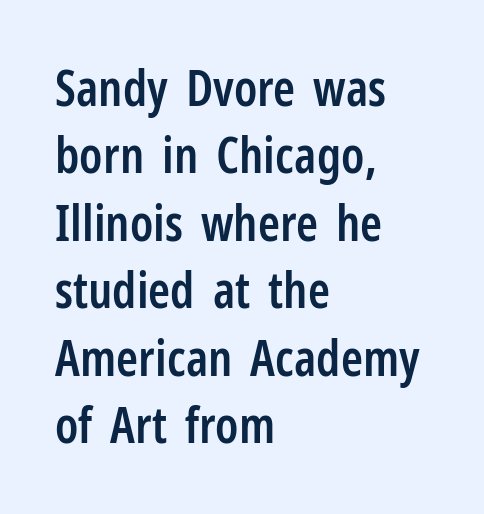
{"serif": "no", "italic": "no", "bold": "semi", "weight": "semibold", "width": "condensed", "stroke_contrast": "low", "x_height": "medium", "monospaced": "no", "underline": "no", "align": "left", "line_spacing": "normal", "line_spacing_ratio": 1.35, "letter_spacing": "normal", "letter_spacing_em": 0.0, "glyph_px": 50}
